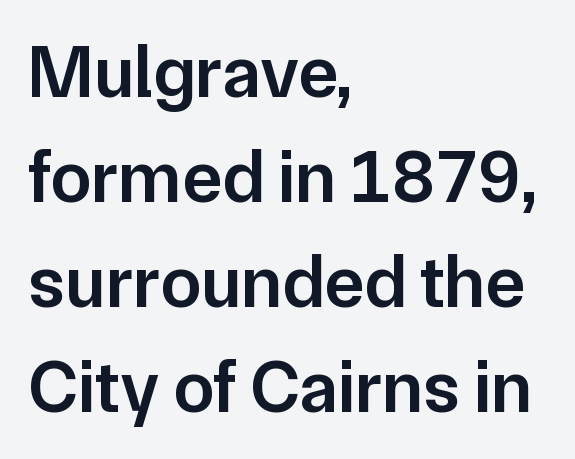
Q: Is the text bold? A: Semi-bold.
Q: Is the text italic (slanted)? A: No, it is upright.
Q: Is the typeface a serif or a sans-serif typeface? A: Sans-serif.
Q: Is the text underlined? A: No.
Q: How is the paragraph aligned? A: Left-aligned.
Q: Is the spacing between letters normal or unusually wide? A: Normal.
Q: Is the spacing between lines tight, normal or loose? A: Normal.
Q: Width (condensed, normal, or wide)? A: Normal.
Q: Stroke contrast? A: Low.
Q: x-height? A: Medium.
Q: Monospaced? A: No.
